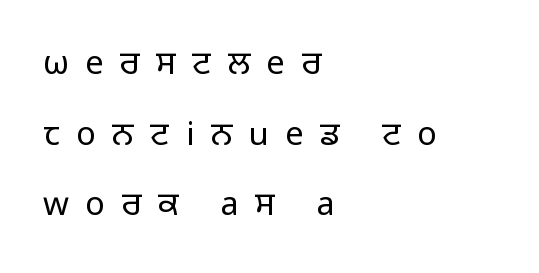
Observe the absence of serifs on each vertical stroke in this sample. A typesetter would call this proportional, since set widths differ per character. The type sits square on the baseline with zero lean. The horizontal fit of the characters is loose and conspicuously gappy. Line beginnings align vertically; line endings do not. One glance says open: line gaps are wider than usual.
